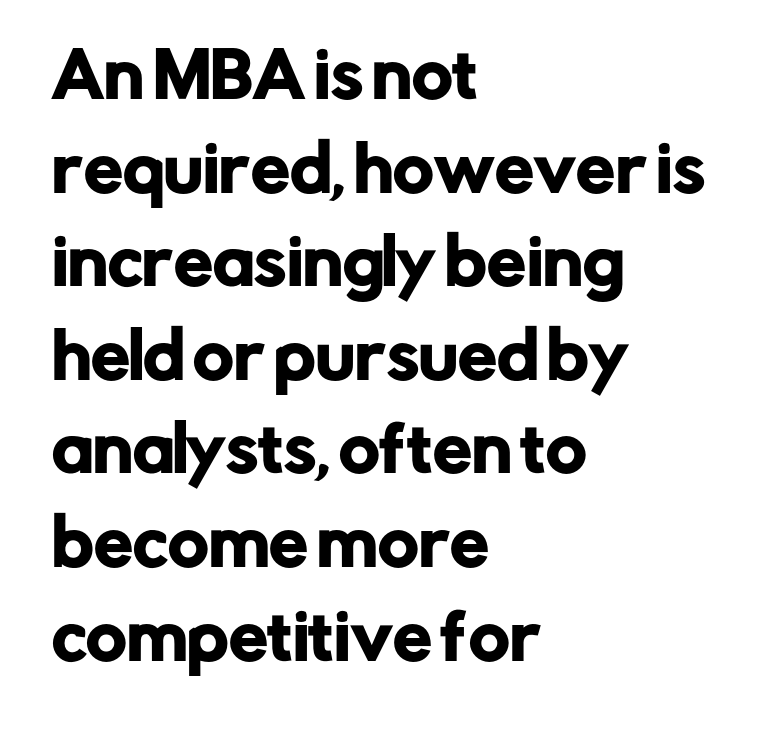
The image shows 62 px sans-serif type, upright; set left-aligned, normal line spacing (1.51x), normal letter spacing, not underlined; low stroke contrast and a medium x-height.
